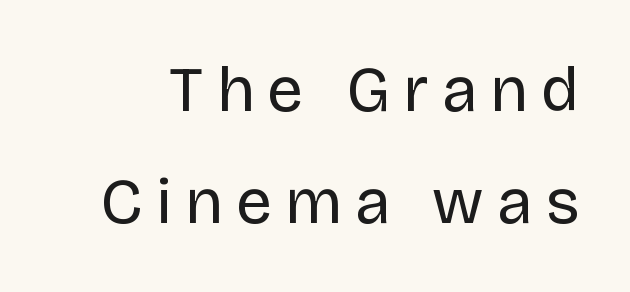
The image shows 64 px regular-weight sans-serif type, upright; set line spacing 1.75x, unusually wide letter spacing (+0.21 em), not underlined; low stroke contrast and a large x-height.
